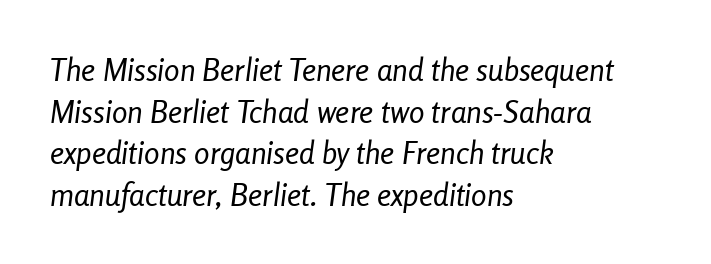
{"italic": "yes", "lean": "right", "slant_degrees": 8, "bold": "no", "weight": "regular", "width": "condensed", "stroke_contrast": "low", "x_height": "medium", "monospaced": "no", "underline": "no", "align": "left", "line_spacing": "normal", "line_spacing_ratio": 1.34, "letter_spacing": "normal", "letter_spacing_em": 0.0, "glyph_px": 31}
